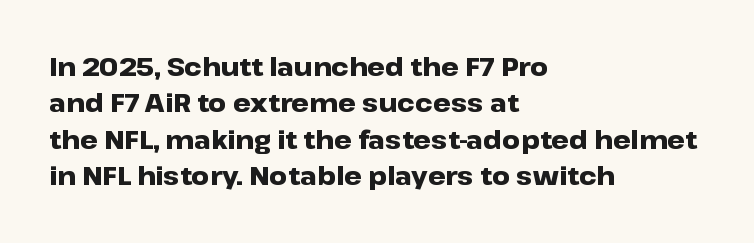
Q: Is the text bold? A: Yes.
Q: Is the text italic (slanted)? A: No, it is upright.
Q: Is the text underlined? A: No.
Q: How is the paragraph aligned? A: Left-aligned.
Q: Is the spacing between letters normal or unusually wide? A: Normal.
Q: Is the spacing between lines tight, normal or loose? A: Normal.
